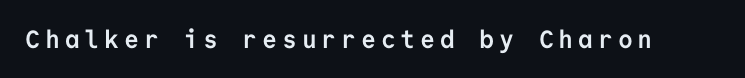
Q: Is the text bold? A: Yes.
Q: Is the text italic (slanted)? A: No, it is upright.
Q: Is the text underlined? A: No.
